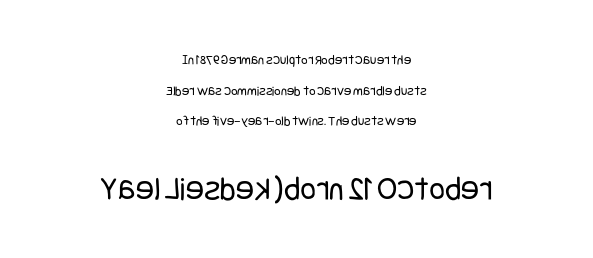
The image shows 34 px regular-weight, condensed sans-serif type, upright; set centered, loose line spacing (2.18x), normal letter spacing, not underlined; the second (bottom) block is 2.43x larger; low stroke contrast and a large x-height.
